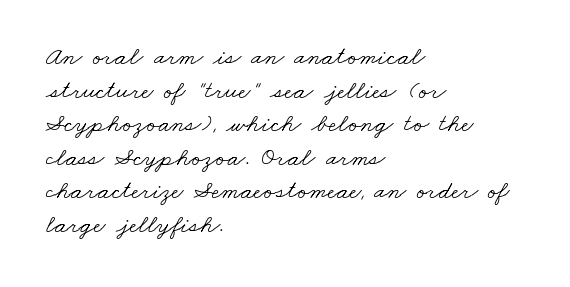
Q: Is the text bold? A: No.
Q: Is the text underlined? A: No.
Q: How is the paragraph aligned? A: Left-aligned.
Q: Is the spacing between letters normal or unusually wide? A: Normal.
Q: Is the spacing between lines tight, normal or loose? A: Normal.
